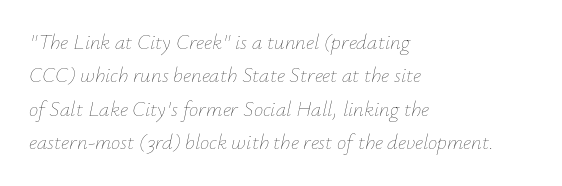
Leading matches the norm, producing a regular column. The face used here is rendered with its standard letterfit. Where is the straight margin? On the left. Underline: absent. Think standard paragraph weight, or any step lighter than that. Posture: slanted.
